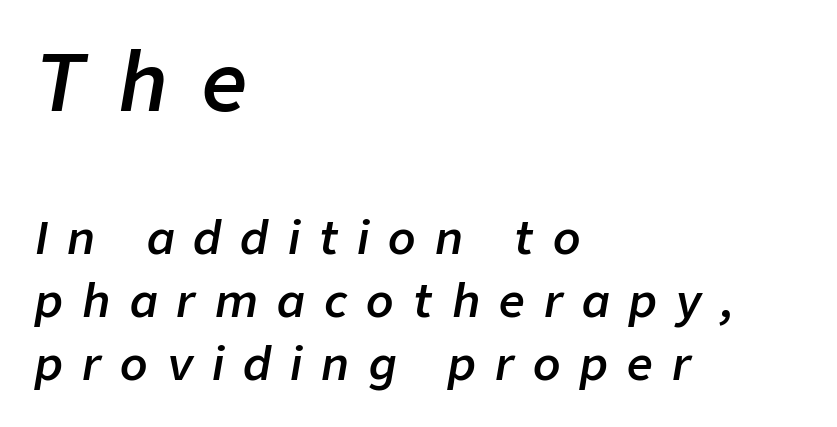
Q: Is the text bold? A: Semi-bold.
Q: Is the text italic (slanted)? A: Yes, it leans right by about 9 degrees.
Q: Is the text underlined? A: No.
Q: How is the paragraph aligned? A: Left-aligned.
Q: Is the spacing between letters normal or unusually wide? A: Unusually wide.
Q: Is the spacing between lines tight, normal or loose? A: Normal.
Q: Which block of text is set in a larger size, the first (top) or the second (bottom)? A: The first (top) one.
Q: Width (condensed, normal, or wide)? A: Normal.
Q: Stroke contrast? A: Low.
Q: x-height? A: Medium.
Q: Monospaced? A: No.
